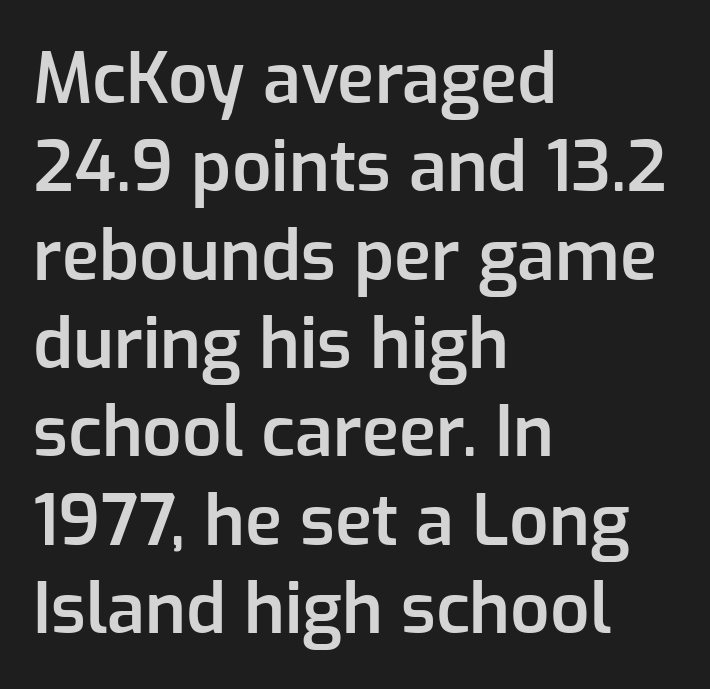
The typeface chosen for these lines omits serifs. Short and long lines alike share a common starting point at left. Nope, not italic — everything's standing straight. Each letter keeps its own natural width here, so spacing adapts to shape. The area under the type is left untouched. Semibold letterforms, between regular and bold.
